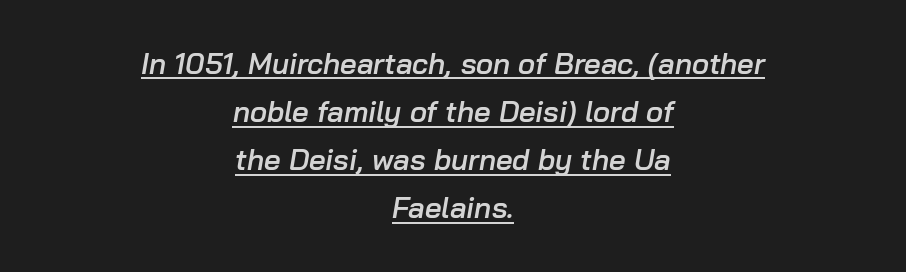
{"italic": "yes", "lean": "right", "slant_degrees": 10, "bold": "semi", "weight": "semibold", "width": "normal", "stroke_contrast": "low", "x_height": "medium", "monospaced": "no", "underline": "yes", "align": "center", "line_spacing": "normal", "line_spacing_ratio": 1.66, "letter_spacing": "normal", "letter_spacing_em": 0.0, "glyph_px": 29}
